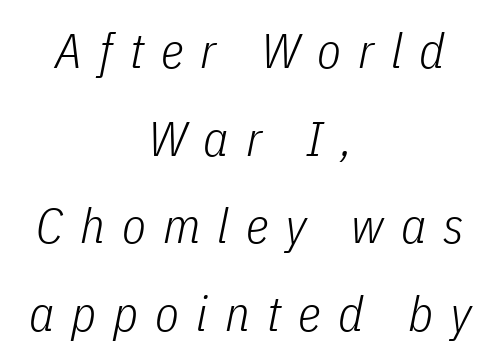
The image shows 49 px light, condensed type, italic (leaning right); set centered, line spacing 1.79x, unusually wide letter spacing (+0.35 em), not underlined; low stroke contrast and a medium x-height.
